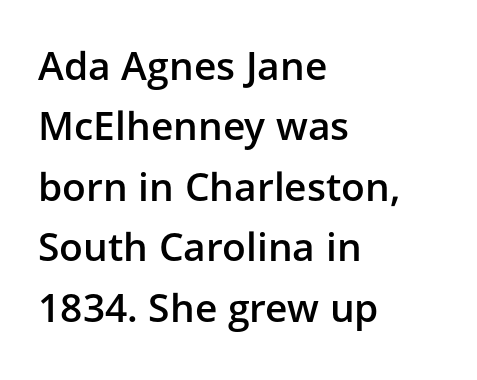
Q: Is the text bold? A: Semi-bold.
Q: Is the text italic (slanted)? A: No, it is upright.
Q: Is the typeface a serif or a sans-serif typeface? A: Sans-serif.
Q: Is the text underlined? A: No.
Q: How is the paragraph aligned? A: Left-aligned.
Q: Is the spacing between letters normal or unusually wide? A: Normal.
Q: Is the spacing between lines tight, normal or loose? A: Normal.
Q: Width (condensed, normal, or wide)? A: Normal.
Q: Stroke contrast? A: Low.
Q: x-height? A: Medium.
Q: Monospaced? A: No.
